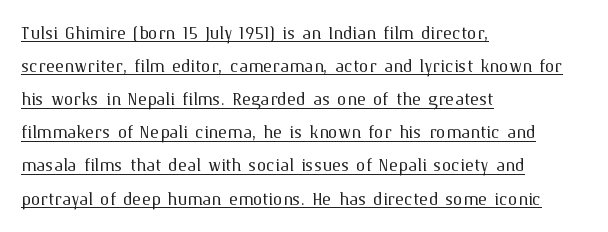
The strokes are not fattened; the text isn't bold. A classic flush-left, rag-right setting is used for this passage. Standard letterfit; no display-style spreading of the glyphs. The space between consecutive lines is moderate. Students, observe the line beneath the letters — that is underlining. Italic? Not at all — the glyphs are vertical.
